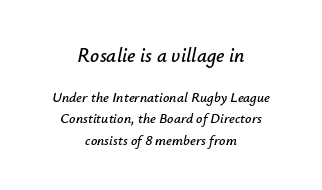
The image shows 20 px text type, italic (leaning right); set centered, normal line spacing (1.54x), normal letter spacing, not underlined; the first (top) block is 1.43x larger.
